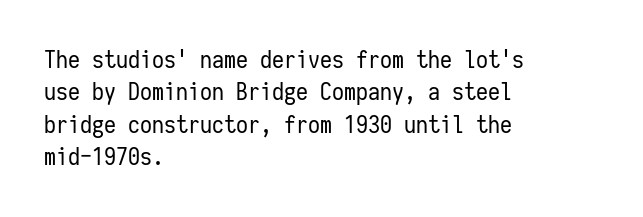
The typesetter chose a ragged-right arrangement here. In terms of letterspacing, this is plain default setting. Descenders hang freely into open space. A typesetter would call this leading conventional body-copy spacing. Stems and bowls with no extra thickness — not bold.
